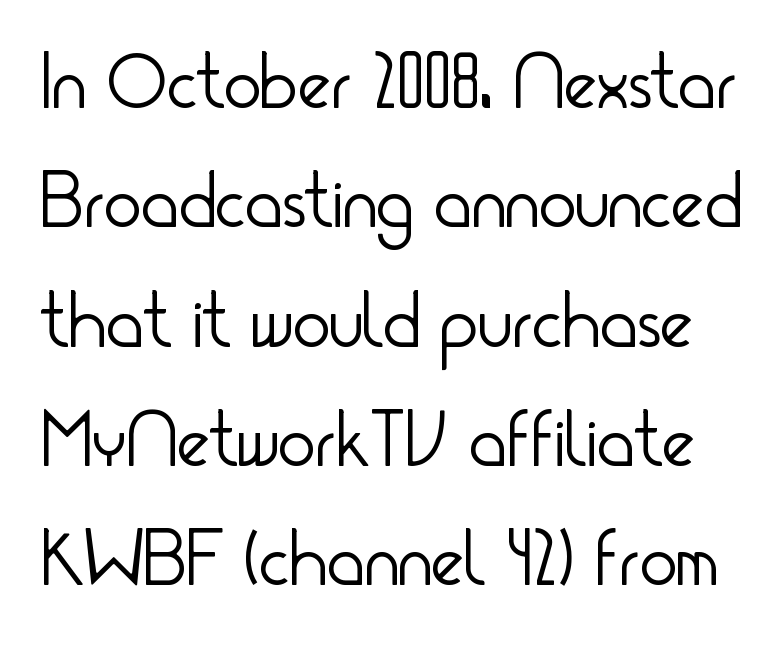
{"serif": "no", "italic": "no", "bold": "no", "weight": "light", "width": "condensed", "stroke_contrast": "low", "x_height": "small", "monospaced": "no", "underline": "no", "line_spacing": "normal", "line_spacing_ratio": 1.51, "letter_spacing": "normal", "letter_spacing_em": 0.0, "glyph_px": 79}
